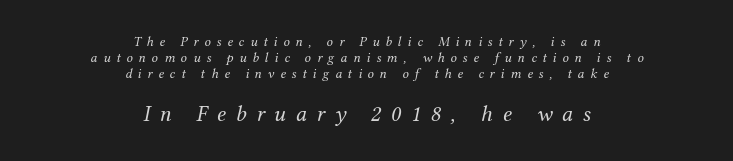
The image shows 23 px text type, italic (leaning right); set centered, line spacing 1.16x, unusually wide letter spacing (+0.42 em), not underlined; the second (bottom) block is 1.64x larger.
